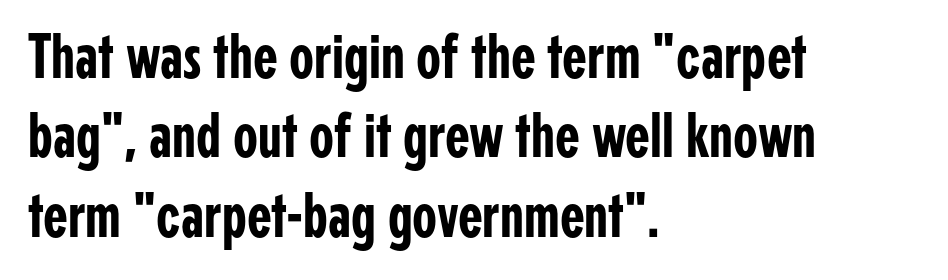
The image shows 64 px condensed sans-serif type, upright; set left-aligned, line spacing 1.24x, normal letter spacing, not underlined; low stroke contrast and a medium x-height.
